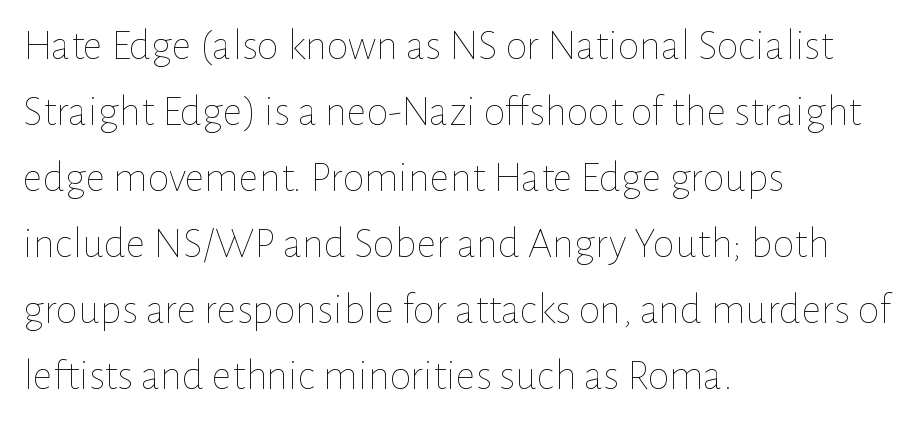
{"italic": "no", "bold": "no", "weight": "thin", "width": "normal", "stroke_contrast": "low", "x_height": "medium", "monospaced": "no", "underline": "no", "align": "left", "line_spacing": "normal", "line_spacing_ratio": 1.5, "letter_spacing": "normal", "letter_spacing_em": 0.0, "glyph_px": 44}
